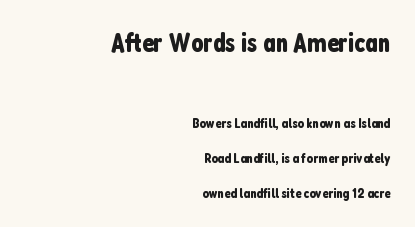
Notice how the passage keeps a crisp vertical edge on the right only. What stands out about the letter spacing? Nothing — it is the standard amount. Whoever set this made the first block the dominant, larger element. Every stem runs plumb, perpendicular to the baseline.
